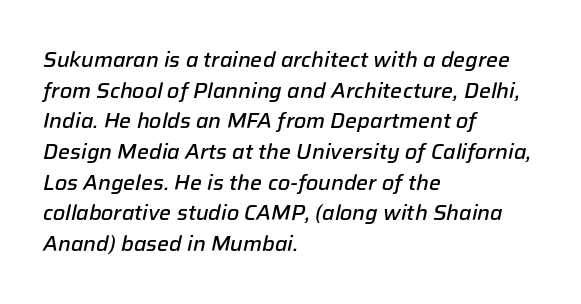
Style check: oblique. The glyphs have the mass of a demibold cut, below bold. The glyphs are unaccompanied by any horizontal stroke below them. Default kerning and tracking; the words read as compact shapes. The typesetter chose a ragged-right arrangement here.
